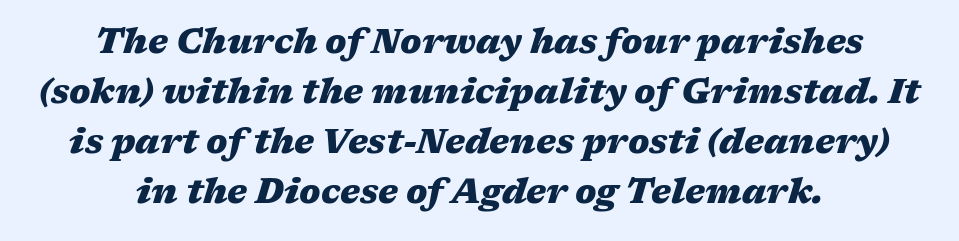
{"italic": "yes", "lean": "right", "slant_degrees": 17, "bold": "yes", "weight": "heavy", "width": "wide", "stroke_contrast": "medium", "x_height": "medium", "monospaced": "no", "underline": "no", "line_spacing": "normal", "line_spacing_ratio": 1.47, "letter_spacing": "normal", "letter_spacing_em": 0.0, "glyph_px": 34}
